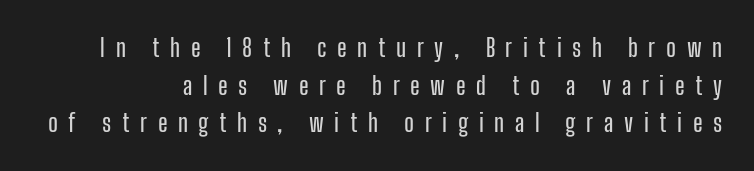
{"italic": "no", "underline": "no", "align": "right", "line_spacing": "normal", "line_spacing_ratio": 1.51, "letter_spacing": "wide", "letter_spacing_em": 0.42, "glyph_px": 25}
